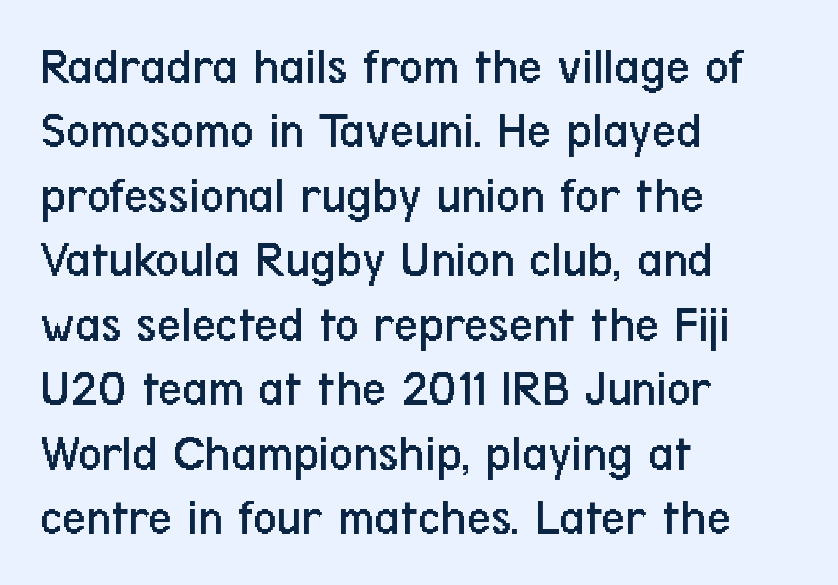
Vertical strokes here are truly vertical. Think of a printed novel: that variable character pitch is what you see here. Nobody drew a line under any word here. The glyphs in this specimen are sans serif. This reads as an unemphasized weight, regular at the heaviest.
